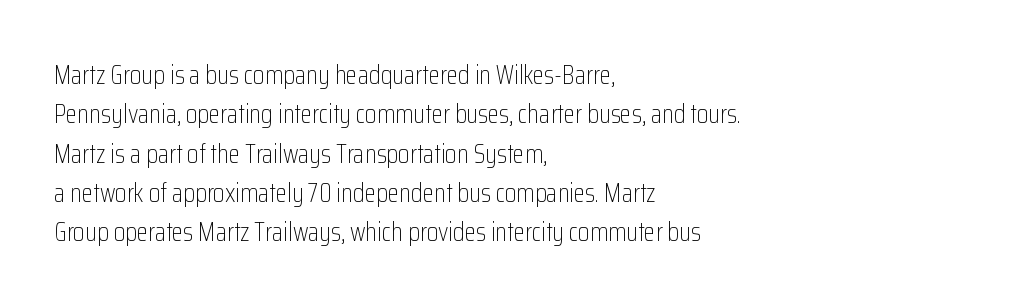
Q: Is the text bold? A: No.
Q: Is the text italic (slanted)? A: No, it is upright.
Q: Is the text underlined? A: No.
Q: How is the paragraph aligned? A: Left-aligned.
Q: Is the spacing between letters normal or unusually wide? A: Normal.
Q: Is the spacing between lines tight, normal or loose? A: Normal.
